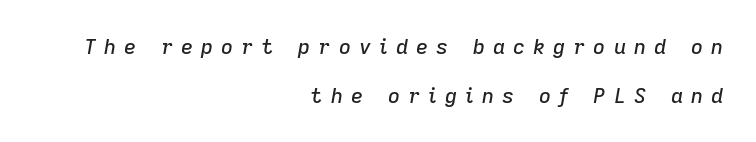
{"italic": "yes", "lean": "right", "slant_degrees": 9, "underline": "no", "align": "right", "line_spacing": "loose", "line_spacing_ratio": 2.33, "letter_spacing": "wide", "letter_spacing_em": 0.38, "glyph_px": 21}
